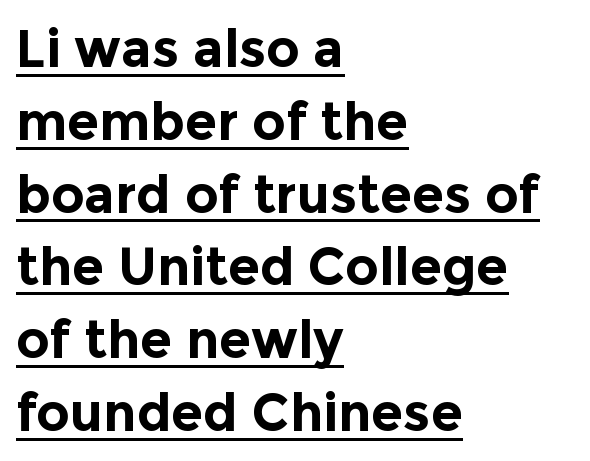
Style check: upright. The letters sit at their default tracking, neither squeezed nor spread. Do the characters align in a grid? No, the font is proportional. A student would call this left alignment; a typographer would say flush left, rag right. Every word sits above its own underline.
